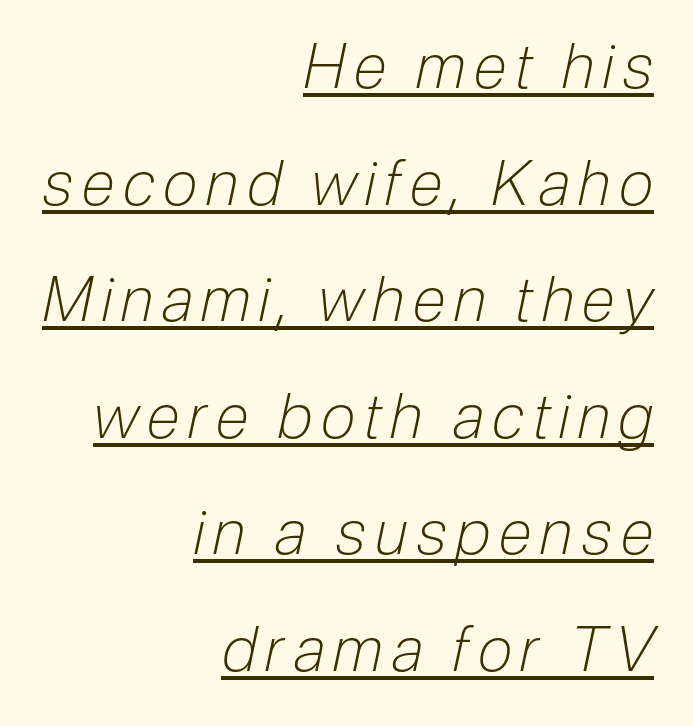
{"italic": "yes", "lean": "right", "slant_degrees": 12, "bold": "no", "weight": "light", "width": "condensed", "stroke_contrast": "low", "x_height": "medium", "monospaced": "no", "underline": "yes", "align": "right", "line_spacing_ratio": 1.88, "glyph_px": 62}
